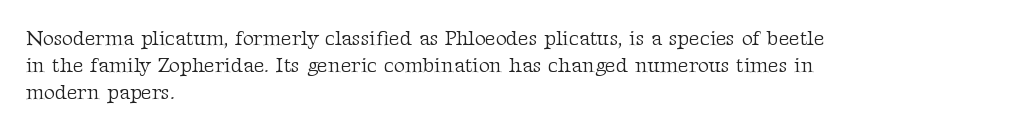
Q: Is the text bold? A: No.
Q: Is the text italic (slanted)? A: No, it is upright.
Q: Is the text underlined? A: No.
Q: How is the paragraph aligned? A: Left-aligned.
Q: Is the spacing between letters normal or unusually wide? A: Normal.
Q: Is the spacing between lines tight, normal or loose? A: Normal.
